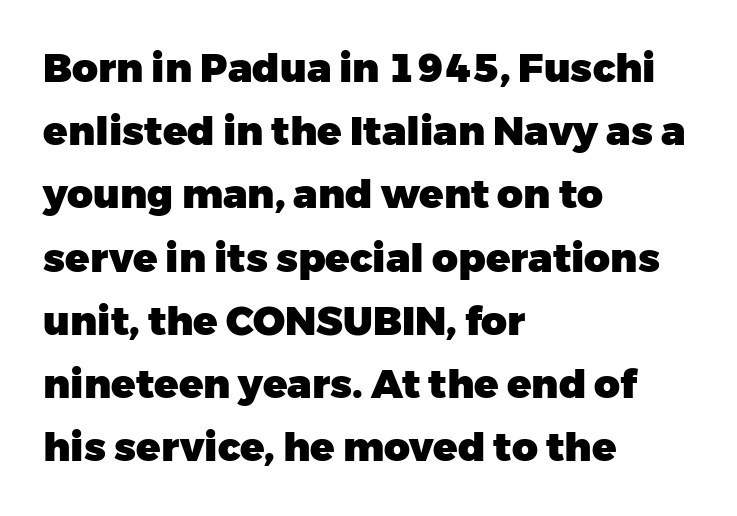
{"serif": "no", "italic": "no", "bold": "yes", "weight": "heavy", "width": "normal", "stroke_contrast": "low", "x_height": "medium", "monospaced": "no", "underline": "no", "align": "left", "line_spacing": "normal", "line_spacing_ratio": 1.58, "letter_spacing": "normal", "letter_spacing_em": 0.0, "glyph_px": 40}
